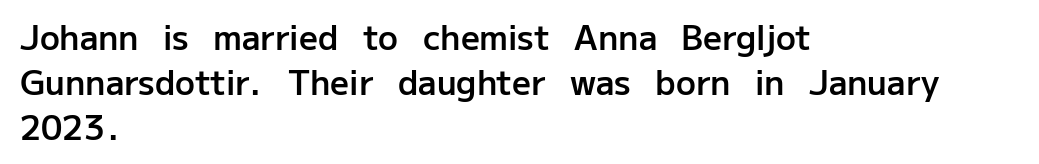
{"serif": "no", "italic": "no", "bold": "semi", "weight": "semibold", "width": "normal", "stroke_contrast": "low", "x_height": "medium", "monospaced": "no", "underline": "no", "align": "left", "line_spacing": "normal", "line_spacing_ratio": 1.36, "letter_spacing": "normal", "letter_spacing_em": 0.0, "glyph_px": 33}
